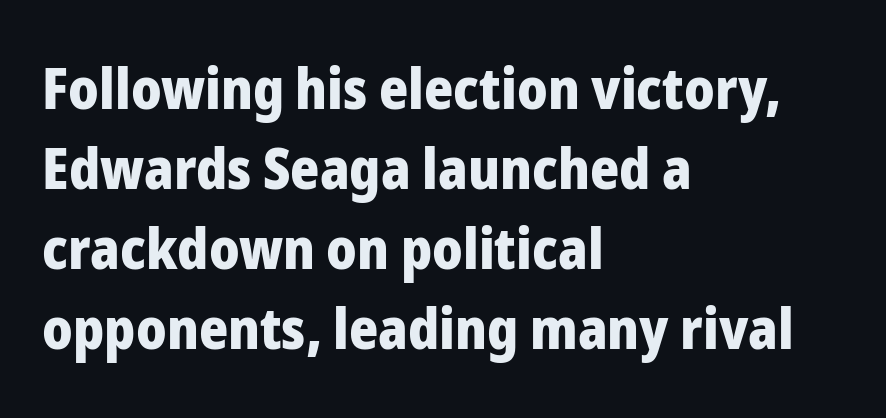
{"serif": "no", "italic": "no", "bold": "yes", "weight": "heavy", "width": "normal", "stroke_contrast": "low", "x_height": "medium", "monospaced": "no", "underline": "no", "align": "left", "line_spacing": "normal", "line_spacing_ratio": 1.43, "letter_spacing": "normal", "letter_spacing_em": 0.0, "glyph_px": 56}
